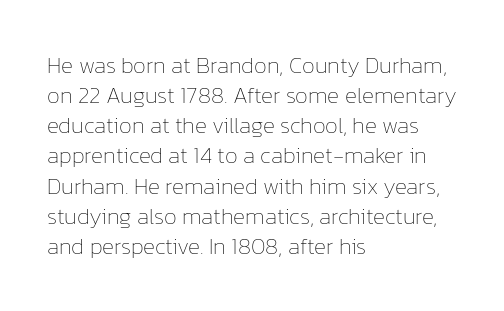
Teacher's note: observe the even left margin — that is flush-left alignment. Does extra space separate the letters? No, they use regular spacing. In terms of posture, this sample is upright. The glyphs are unaccompanied by any horizontal stroke below them. The lines sit at an ordinary, default distance from one another.
